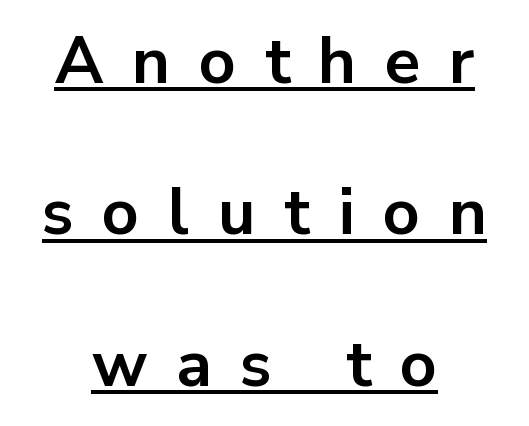
The image shows 65 px bold sans-serif type, upright; set centered, loose line spacing (2.33x), unusually wide letter spacing (+0.44 em), underlined; low stroke contrast and a medium x-height.
